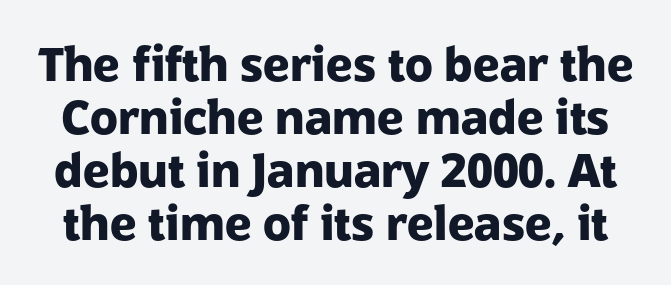
{"serif": "no", "italic": "no", "bold": "yes", "weight": "heavy", "width": "normal", "stroke_contrast": "low", "x_height": "medium", "monospaced": "no", "underline": "no", "line_spacing": "tight", "line_spacing_ratio": 1.15, "letter_spacing": "normal", "letter_spacing_em": 0.0, "glyph_px": 46}
